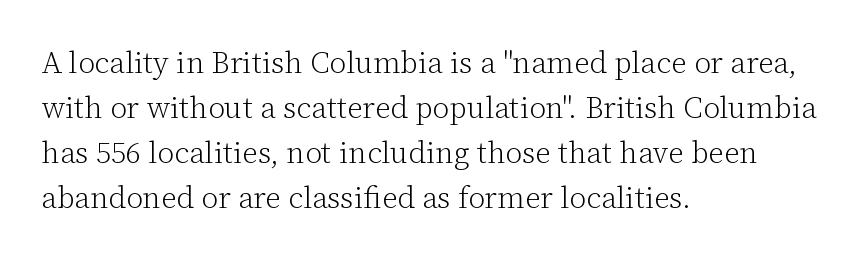
The strip under each line holds only bare page. All the whitespace from short lines collects on the right. Unlike italic type, these characters show no tilt at all. The passage shown is typeset with a serif family. No extra tracking has been applied to these lines. Honestly, the row spacing looks completely unremarkable.
